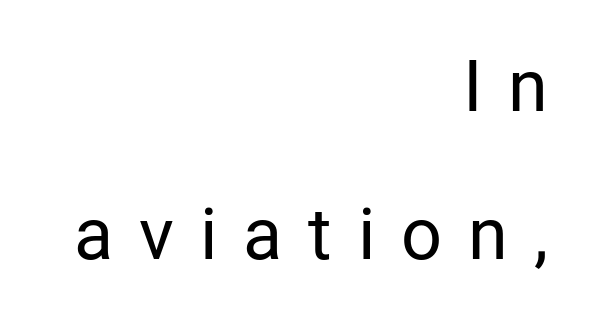
Q: Is the text bold? A: No.
Q: Is the text italic (slanted)? A: No, it is upright.
Q: Is the typeface a serif or a sans-serif typeface? A: Sans-serif.
Q: Is the text underlined? A: No.
Q: How is the paragraph aligned? A: Right-aligned.
Q: Is the spacing between letters normal or unusually wide? A: Unusually wide.
Q: Is the spacing between lines tight, normal or loose? A: Loose.
Q: Width (condensed, normal, or wide)? A: Normal.
Q: Stroke contrast? A: Low.
Q: x-height? A: Medium.
Q: Monospaced? A: No.
